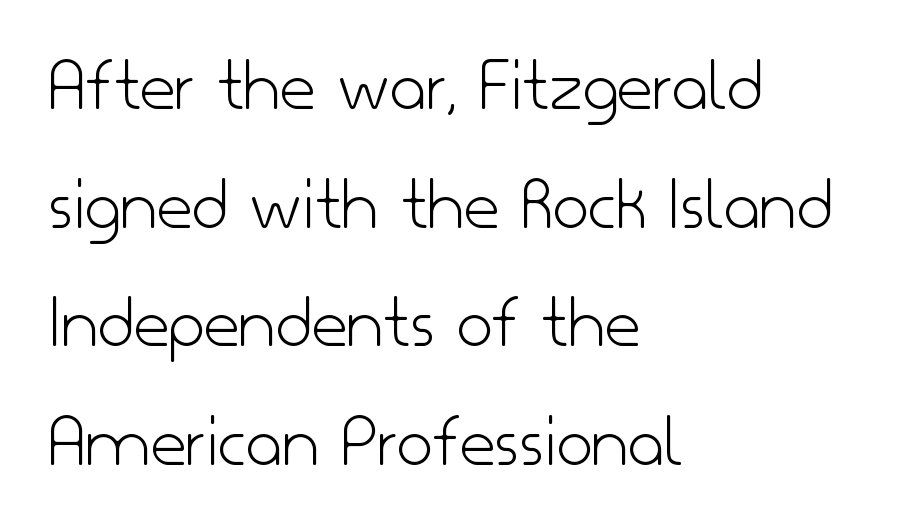
{"serif": "no", "italic": "no", "bold": "no", "weight": "light", "width": "normal", "stroke_contrast": "low", "x_height": "small", "monospaced": "no", "underline": "no", "align": "left", "line_spacing": "normal", "line_spacing_ratio": 1.52, "letter_spacing": "normal", "letter_spacing_em": 0.0, "glyph_px": 78}
